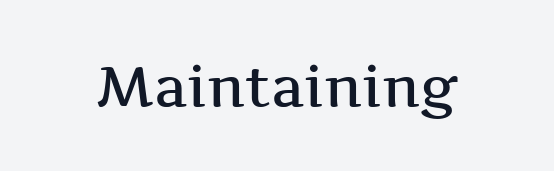
Q: Is the text bold? A: Semi-bold.
Q: Is the text italic (slanted)? A: No, it is upright.
Q: Is the typeface a serif or a sans-serif typeface? A: Serif.
Q: Is the text underlined? A: No.
Q: Is the spacing between letters normal or unusually wide? A: Normal.
Q: Width (condensed, normal, or wide)? A: Wide.
Q: Stroke contrast? A: Medium.
Q: x-height? A: Medium.
Q: Monospaced? A: No.
